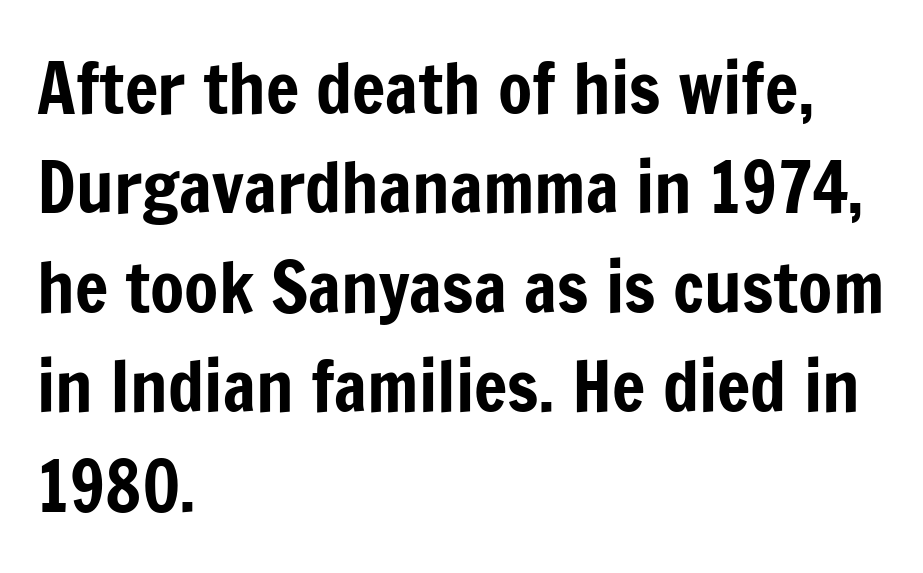
Q: Is the text italic (slanted)? A: No, it is upright.
Q: Is the typeface a serif or a sans-serif typeface? A: Sans-serif.
Q: Is the text underlined? A: No.
Q: How is the paragraph aligned? A: Left-aligned.
Q: Is the spacing between letters normal or unusually wide? A: Normal.
Q: Is the spacing between lines tight, normal or loose? A: Normal.
Q: Width (condensed, normal, or wide)? A: Condensed.
Q: Stroke contrast? A: Low.
Q: x-height? A: Medium.
Q: Monospaced? A: No.
